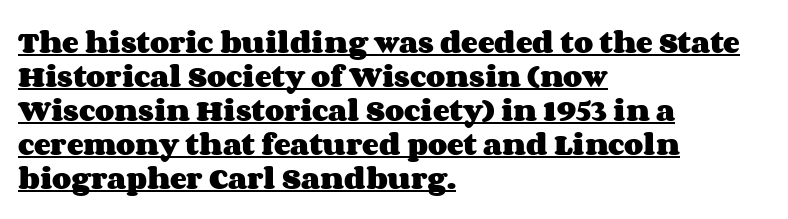
The paragraph shown leans on its left margin. The rendering uses the underline text-decoration. The designer left line spacing at the default. Spacing between characters is what you'd get straight out of the box. The face used here has the dense, thick strokes of a bold. Posture: straight, roman, zero tilt.
